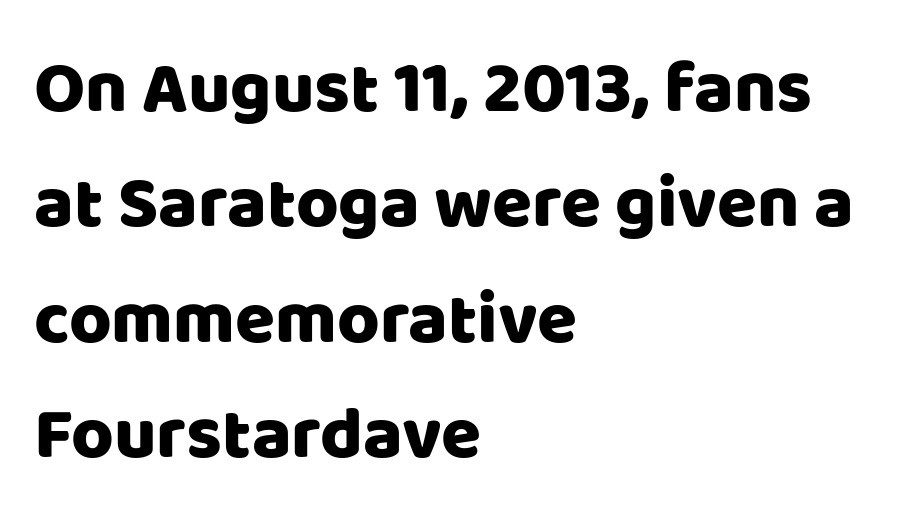
Looks like regular typesetting: each glyph gets only the width it needs. Compared with a centered layout, this one pins lines to the left instead. Reading down the column, the eye jumps a familiar distance to each next line. The line texture is even and compact thanks to regular tracking. These lines were composed using upright roman letters.
